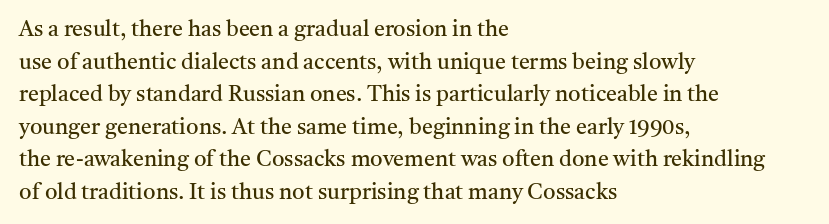
Rows of type keep a routine distance in the vertical direction. The space beneath each line is pristine and unruled. Which margin do the lines hug? The left one — the right edge is uneven. The letterforms sit shoulder to shoulder at normal distance.
